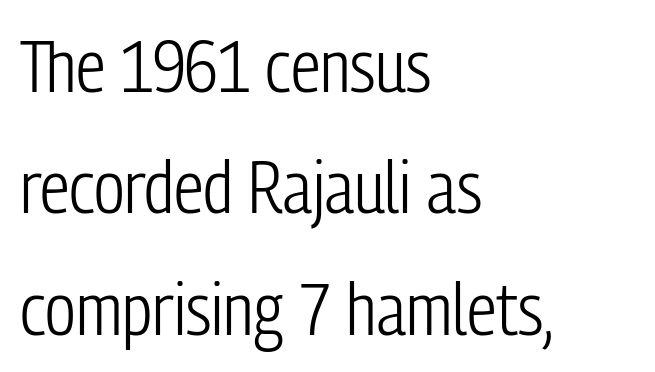
{"serif": "no", "italic": "no", "bold": "no", "weight": "light", "width": "condensed", "stroke_contrast": "low", "x_height": "medium", "monospaced": "no", "underline": "no", "align": "left", "line_spacing": "normal", "line_spacing_ratio": 1.64, "letter_spacing": "normal", "letter_spacing_em": 0.0, "glyph_px": 74}
